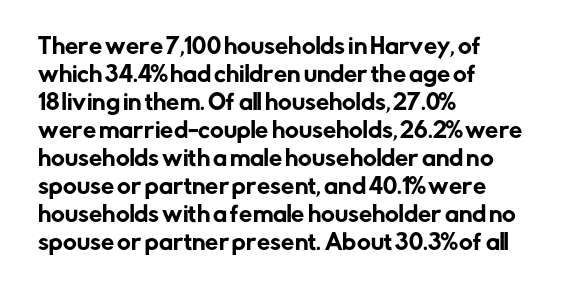
If you measured baseline to baseline, you'd find a middling distance. Descenders are the only things crossing below the line. The lines in this sample share a left origin and differ only in where they stop. Letter spacing: default. Quick note: not italic, upright.
